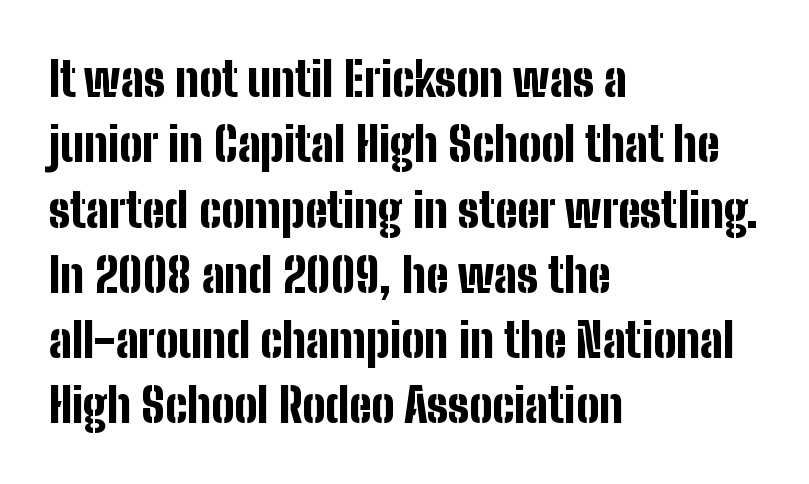
{"serif": "no", "italic": "no", "bold": "yes", "weight": "bold", "width": "condensed", "stroke_contrast": "low", "x_height": "medium", "monospaced": "no", "underline": "no", "align": "left", "line_spacing": "normal", "line_spacing_ratio": 1.36, "letter_spacing": "normal", "letter_spacing_em": 0.0, "glyph_px": 48}
